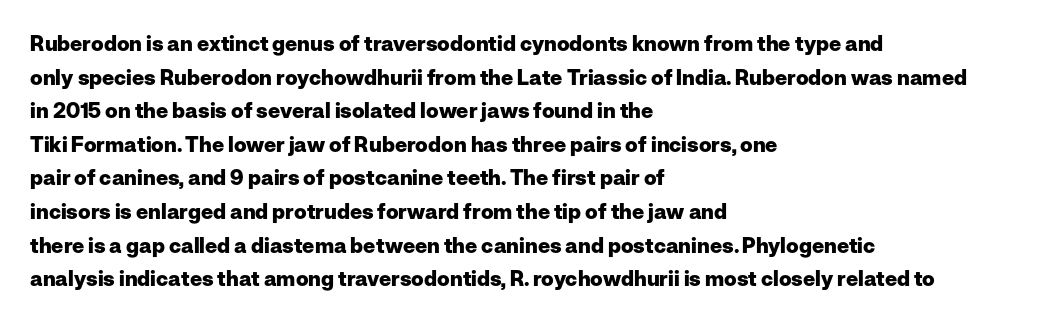
Q: Is the text bold? A: Yes.
Q: Is the text italic (slanted)? A: No, it is upright.
Q: Is the text underlined? A: No.
Q: How is the paragraph aligned? A: Left-aligned.
Q: Is the spacing between letters normal or unusually wide? A: Normal.
Q: Is the spacing between lines tight, normal or loose? A: Normal.
